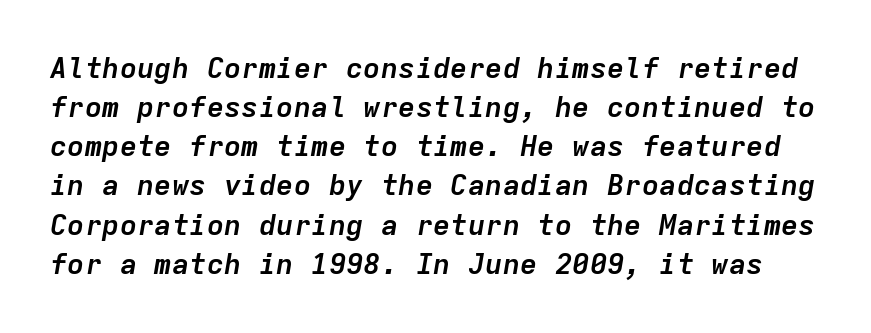
The image shows 29 px semibold type, italic (leaning right), monospaced; set normal line spacing (1.35x), normal letter spacing, not underlined; low stroke contrast and a medium x-height.
